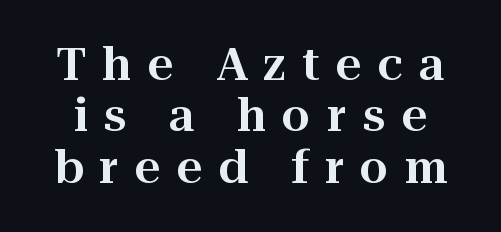
{"serif": "yes", "italic": "no", "width": "normal", "stroke_contrast": "high", "x_height": "medium", "monospaced": "no", "underline": "no", "line_spacing": "tight", "line_spacing_ratio": 1.14, "letter_spacing": "wide", "letter_spacing_em": 0.36, "glyph_px": 45}
